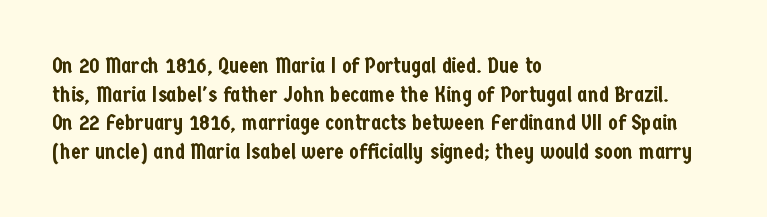
A normal amount of white space separates one row of letters from the next. Unmarked baselines from the first word to the last. These lines were composed using upright roman letters. Compared with typical body copy, the letter spacing here is the same. Line beginnings align vertically; line endings do not.
